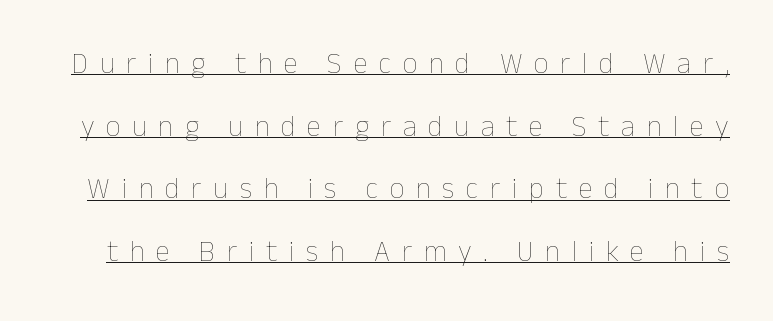
The image shows 29 px thin type, upright; set loose line spacing (2.16x), unusually wide letter spacing (+0.4 em), underlined; low stroke contrast and a medium x-height.
